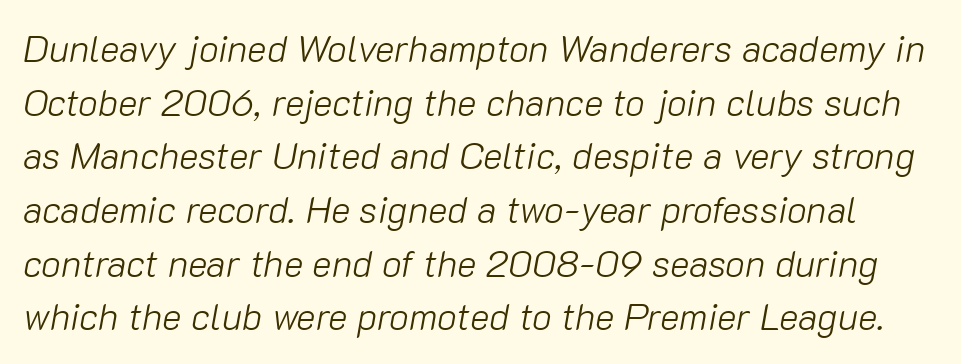
You could not count columns in this text — the font is proportionally spaced. Italic? Definitely — the glyphs are oblique. Observe the ordinary spacing: letters are neighbours, not strangers. The passage shown is not underscored anywhere. No letter is thick-stroked: the sample isn't bold. Honestly, the row spacing looks completely unremarkable.
